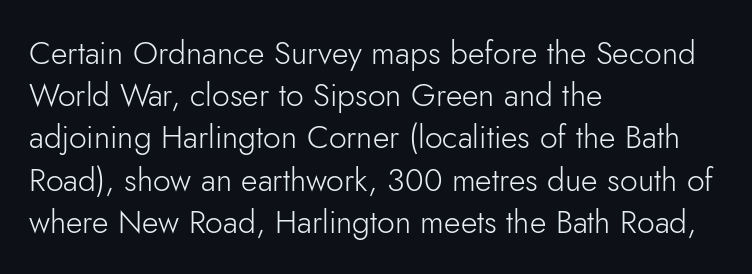
The image shows 32 px light sans-serif type, upright; set left-aligned, normal line spacing (1.32x), normal letter spacing, not underlined; low stroke contrast and a small x-height.
